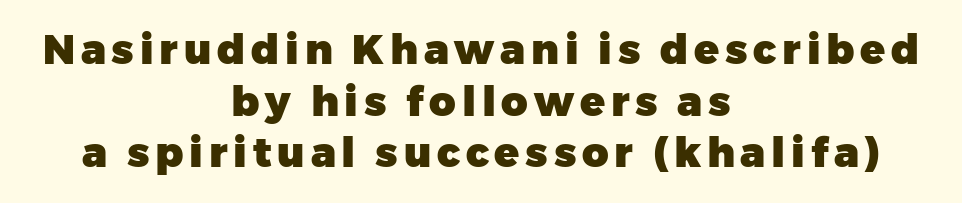
{"serif": "no", "italic": "no", "bold": "yes", "weight": "heavy", "width": "normal", "stroke_contrast": "low", "x_height": "medium", "monospaced": "no", "underline": "no", "align": "center", "line_spacing": "normal", "line_spacing_ratio": 1.26, "glyph_px": 41}
